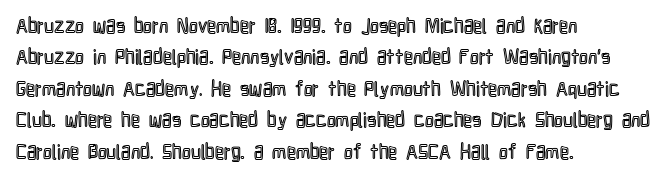
The image shows 20 px text type, upright; set left-aligned, normal line spacing (1.57x), normal letter spacing, not underlined.
